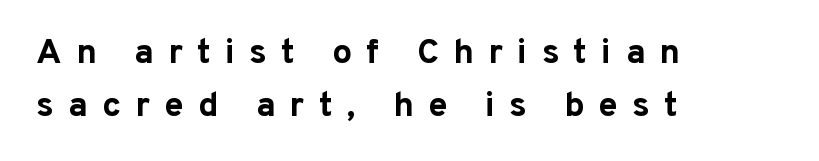
The image shows 35 px bold sans-serif type, upright; set left-aligned, normal line spacing (1.51x), unusually wide letter spacing (+0.41 em), not underlined; low stroke contrast and a medium x-height.
